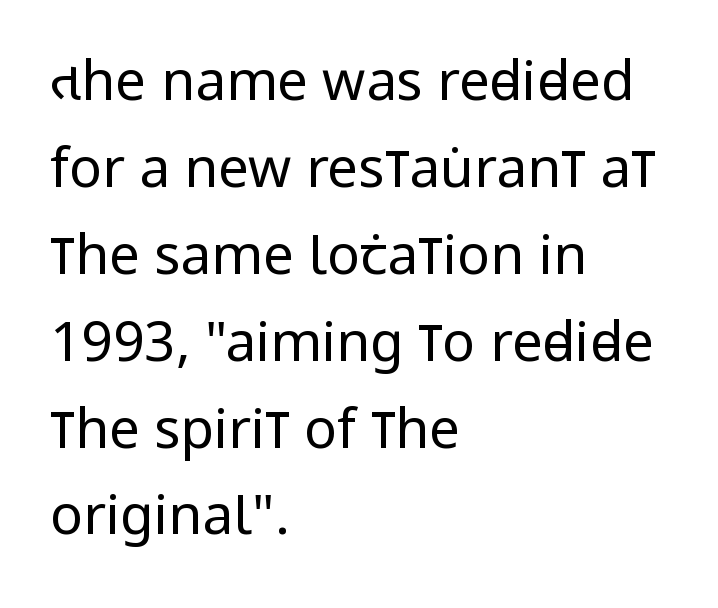
Q: Is the text bold? A: No.
Q: Is the text italic (slanted)? A: No, it is upright.
Q: Is the typeface a serif or a sans-serif typeface? A: Sans-serif.
Q: Is the text underlined? A: No.
Q: How is the paragraph aligned? A: Left-aligned.
Q: Is the spacing between letters normal or unusually wide? A: Normal.
Q: Is the spacing between lines tight, normal or loose? A: Normal.
Q: Width (condensed, normal, or wide)? A: Condensed.
Q: Stroke contrast? A: Low.
Q: x-height? A: Large.
Q: Monospaced? A: No.
